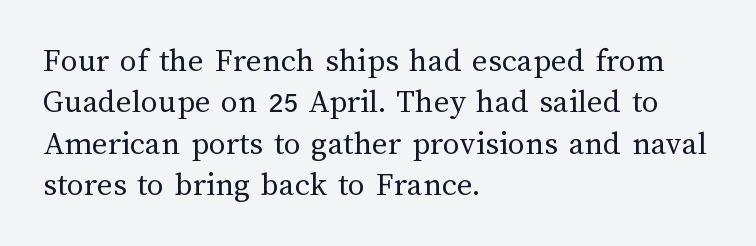
The image shows 34 px regular-weight type, upright; set left-aligned, line spacing 1.22x, normal letter spacing, not underlined; medium stroke contrast and a medium x-height.
